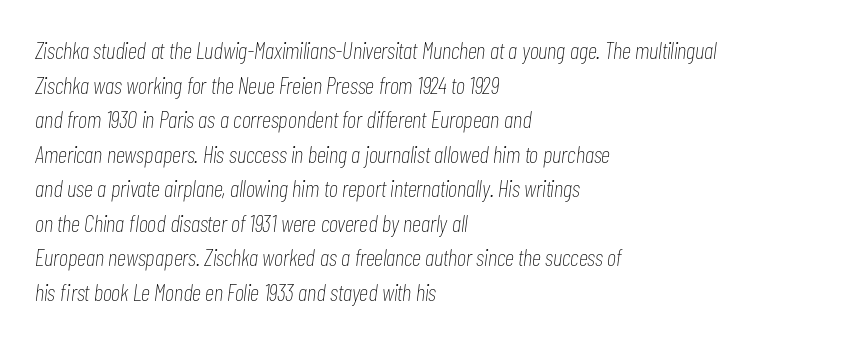
Q: Is the text bold? A: No.
Q: Is the text italic (slanted)? A: Yes, it leans right by about 7 degrees.
Q: Is the text underlined? A: No.
Q: How is the paragraph aligned? A: Left-aligned.
Q: Is the spacing between letters normal or unusually wide? A: Normal.
Q: Is the spacing between lines tight, normal or loose? A: Normal.
